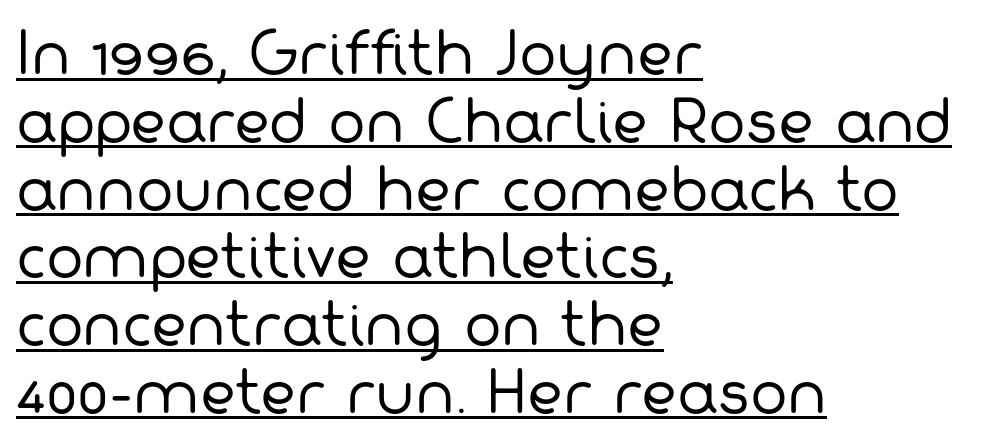
Short note: letters normally spaced. Think of a printed novel: that variable character pitch is what you see here. The designer went with a sans here, leaving each stem footless. Check the space under the baseline: a stroke is drawn there. Weight class: somewhere from thin through regular.
